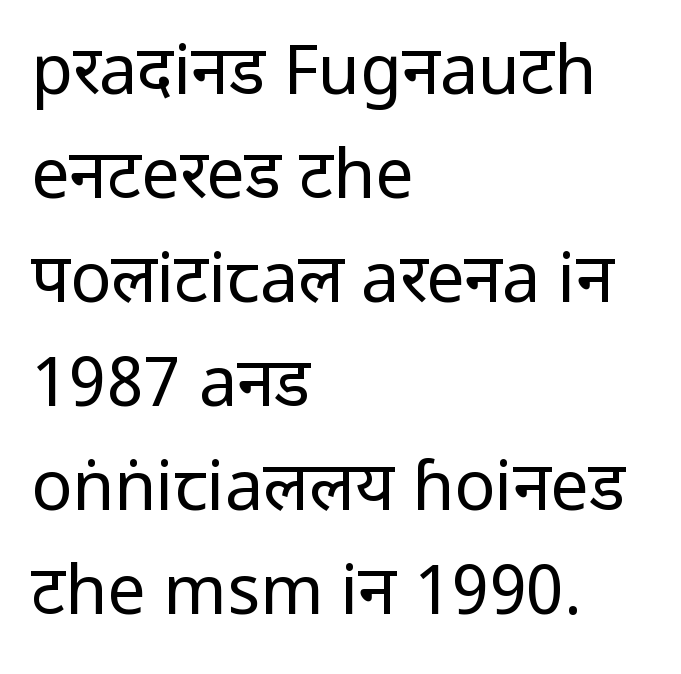
Q: Is the text bold? A: No.
Q: Is the text italic (slanted)? A: No, it is upright.
Q: Is the typeface a serif or a sans-serif typeface? A: Sans-serif.
Q: Is the text underlined? A: No.
Q: How is the paragraph aligned? A: Left-aligned.
Q: Is the spacing between letters normal or unusually wide? A: Normal.
Q: Is the spacing between lines tight, normal or loose? A: Normal.
Q: Width (condensed, normal, or wide)? A: Condensed.
Q: Stroke contrast? A: Low.
Q: x-height? A: Large.
Q: Monospaced? A: No.
